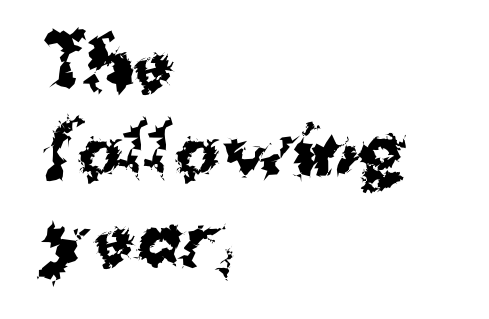
The image shows 67 px bold sans-serif type; set left-aligned, normal line spacing (1.3x), normal letter spacing, not underlined; medium stroke contrast and a medium x-height.
